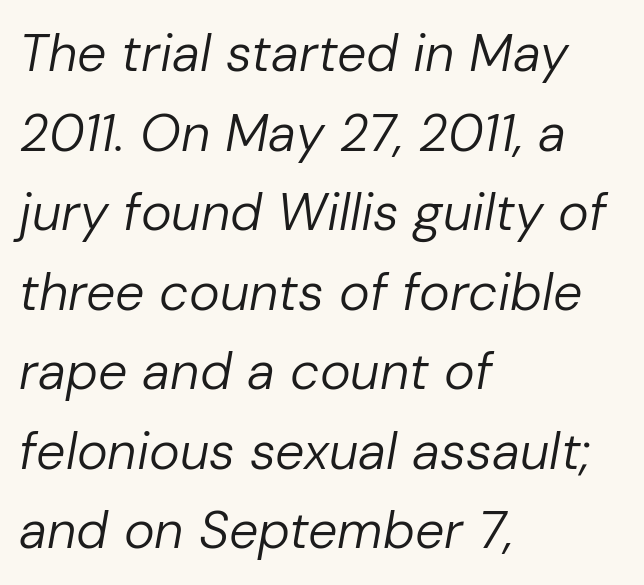
The image shows 52 px regular-weight type, italic (leaning right); set left-aligned, normal line spacing (1.53x), normal letter spacing, not underlined; low stroke contrast and a medium x-height.
